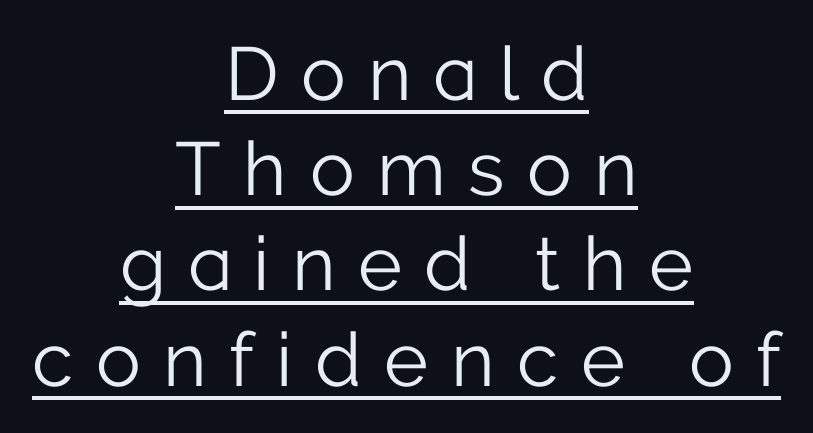
The glyphs in this specimen are sans serif. The rows are spaced the way most documents space them. Each line is balanced around a shared central axis. Students, note that the glyphs here are deliberately spaced far apart. This sample uses an upright cut, with every glyph sitting square on the baseline.
